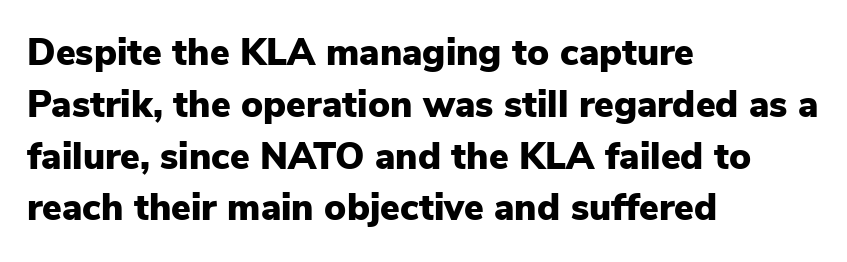
{"serif": "no", "italic": "no", "bold": "yes", "weight": "heavy", "width": "normal", "stroke_contrast": "low", "x_height": "medium", "monospaced": "no", "underline": "no", "align": "left", "line_spacing": "normal", "line_spacing_ratio": 1.4, "letter_spacing": "normal", "letter_spacing_em": 0.0, "glyph_px": 37}
